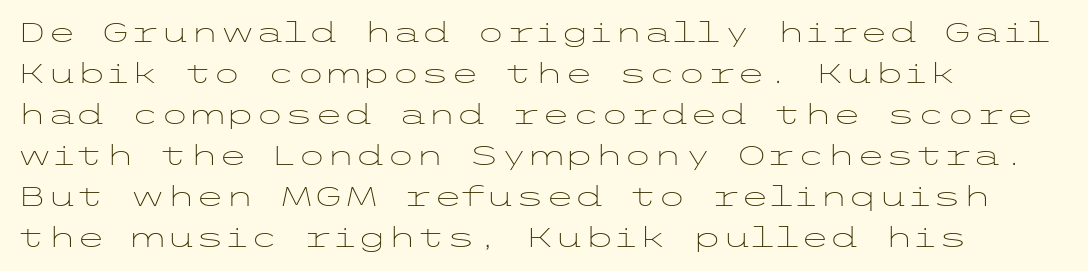
{"italic": "no", "bold": "no", "underline": "no", "align": "left", "line_spacing": "normal", "line_spacing_ratio": 1.52, "letter_spacing": "normal", "letter_spacing_em": 0.0, "glyph_px": 27}
